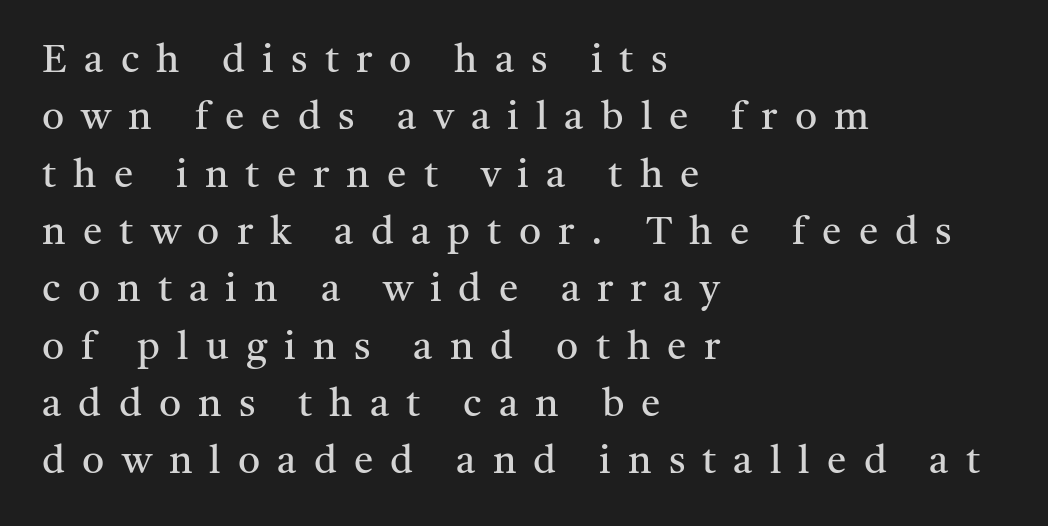
{"serif": "yes", "italic": "no", "bold": "no", "weight": "regular", "width": "normal", "stroke_contrast": "medium", "x_height": "medium", "monospaced": "no", "underline": "no", "align": "left", "line_spacing": "normal", "line_spacing_ratio": 1.47, "letter_spacing": "wide", "letter_spacing_em": 0.44, "glyph_px": 39}
